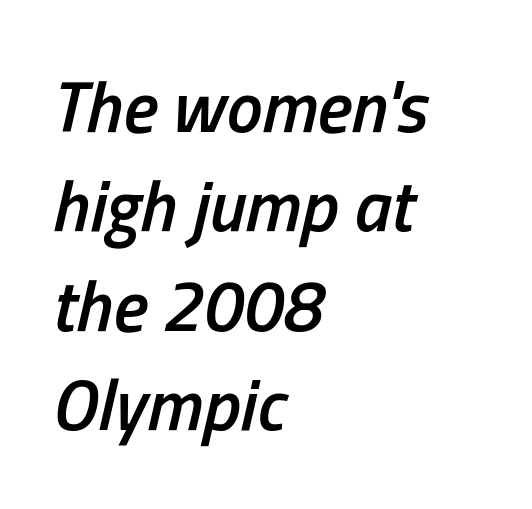
The image shows 72 px semibold, condensed type, italic (leaning right); set left-aligned, normal line spacing (1.38x), normal letter spacing, not underlined; low stroke contrast and a medium x-height.
